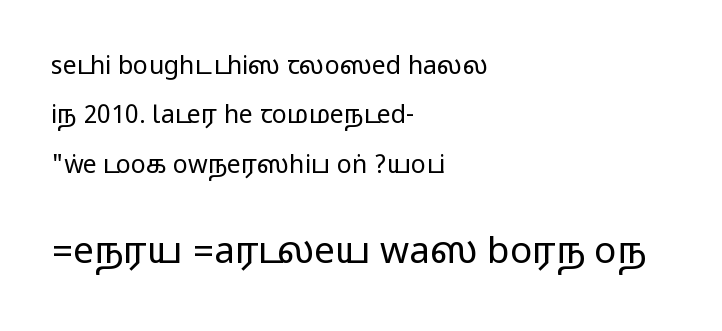
The image shows 37 px wide sans-serif type, upright; set left-aligned, loose line spacing (1.98x), normal letter spacing, not underlined; the second (bottom) block is 1.48x larger; medium stroke contrast.
